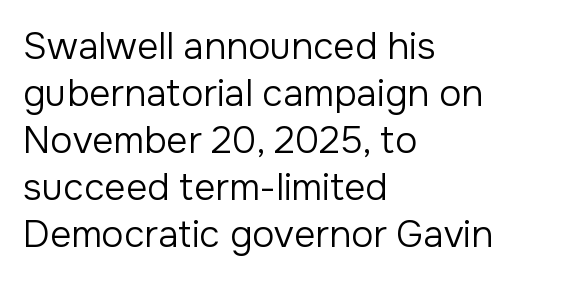
Q: Is the text bold? A: No.
Q: Is the text italic (slanted)? A: No, it is upright.
Q: Is the typeface a serif or a sans-serif typeface? A: Sans-serif.
Q: Is the text underlined? A: No.
Q: How is the paragraph aligned? A: Left-aligned.
Q: Is the spacing between letters normal or unusually wide? A: Normal.
Q: Is the spacing between lines tight, normal or loose? A: Normal.
Q: Width (condensed, normal, or wide)? A: Normal.
Q: Stroke contrast? A: Low.
Q: x-height? A: Medium.
Q: Monospaced? A: No.
